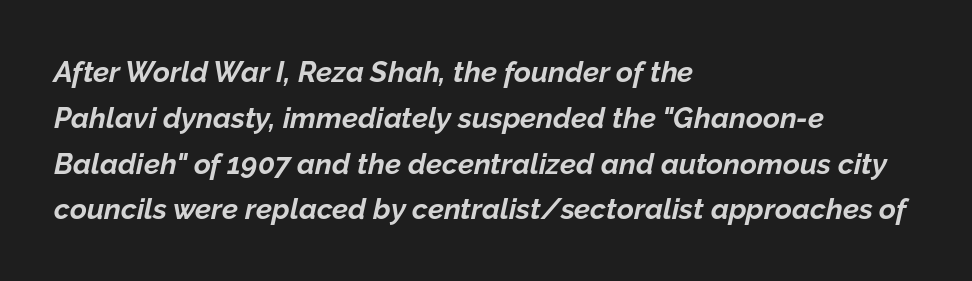
{"italic": "yes", "lean": "right", "slant_degrees": 12, "bold": "yes", "weight": "bold", "width": "normal", "stroke_contrast": "low", "x_height": "medium", "monospaced": "no", "underline": "no", "align": "left", "line_spacing": "normal", "line_spacing_ratio": 1.58, "letter_spacing": "normal", "letter_spacing_em": 0.0, "glyph_px": 29}
